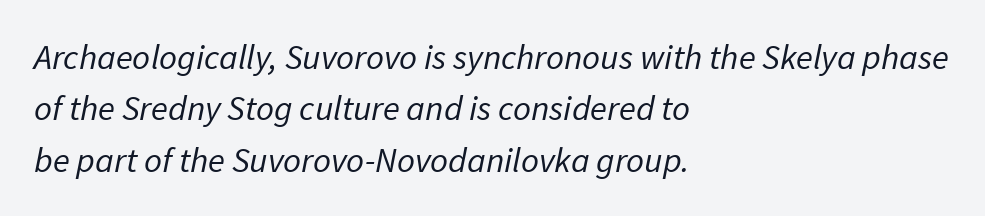
Standard letterfit; no display-style spreading of the glyphs. The passage is arranged the way most books set body copy — flush left. The letters carry no serifs — their stems end cleanly without finishing strokes. The rows are spaced the way most documents space them. Weight: regular or lighter. Character widths vary here, with narrow letters taking less room than wide ones.
